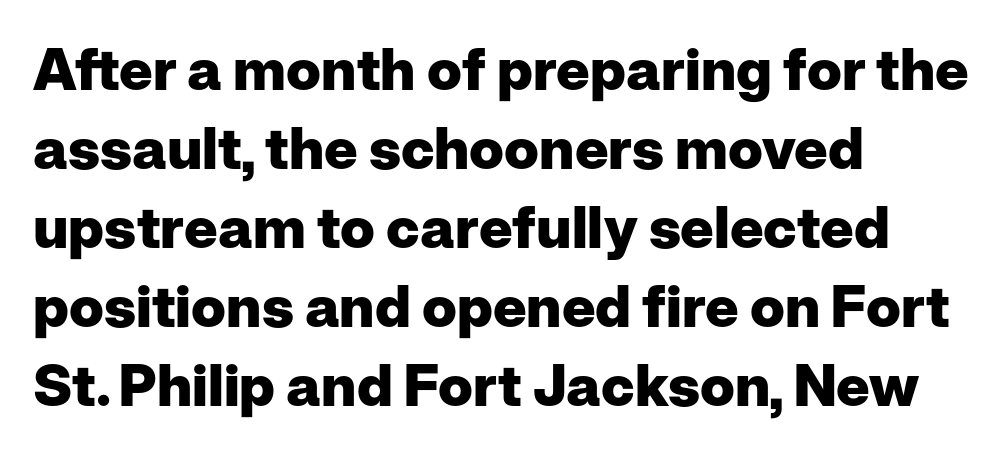
The image shows 58 px heavy sans-serif type, upright; set left-aligned, normal line spacing (1.36x), normal letter spacing, not underlined; low stroke contrast and a medium x-height.
